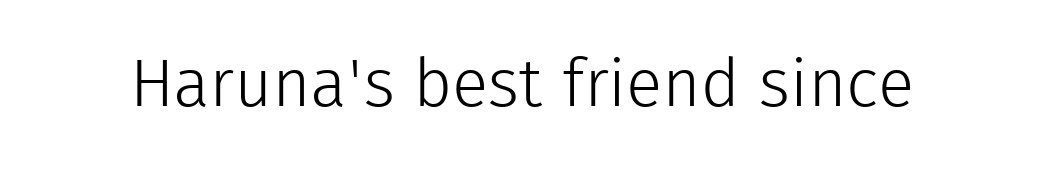
The font is comparable to plain body text, perhaps lighter. Underline: absent. A sans-serif font was chosen for this passage. This is the regular roman posture of the typeface.
